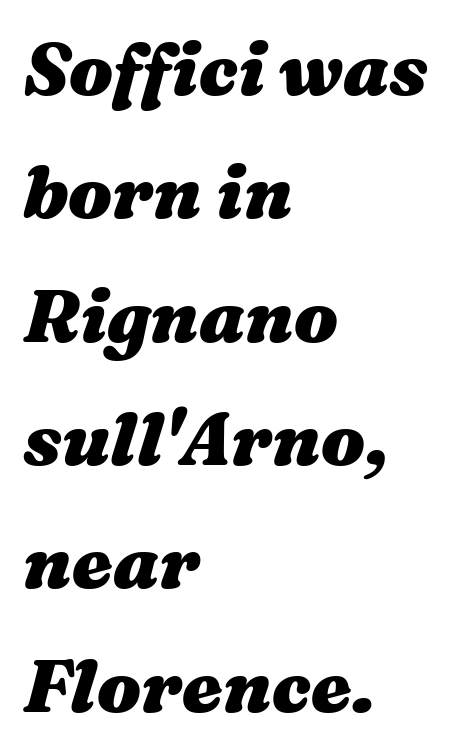
{"italic": "yes", "lean": "right", "slant_degrees": 16, "bold": "yes", "weight": "heavy", "width": "wide", "stroke_contrast": "medium", "x_height": "medium", "monospaced": "no", "underline": "no", "align": "left", "line_spacing": "normal", "line_spacing_ratio": 1.69, "letter_spacing": "normal", "letter_spacing_em": 0.0, "glyph_px": 73}
